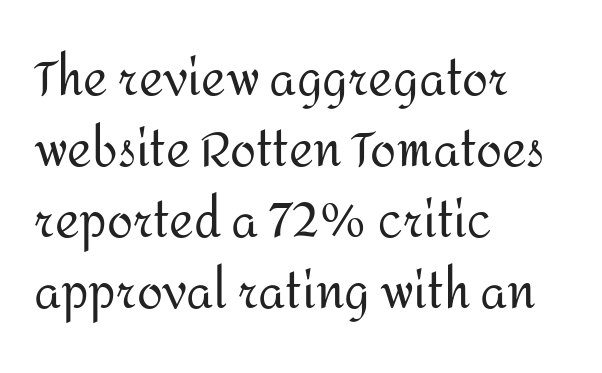
Q: Is the text bold? A: No.
Q: Is the text italic (slanted)? A: No, it is upright.
Q: Is the typeface a serif or a sans-serif typeface? A: Sans-serif.
Q: Is the text underlined? A: No.
Q: How is the paragraph aligned? A: Left-aligned.
Q: Is the spacing between letters normal or unusually wide? A: Normal.
Q: Is the spacing between lines tight, normal or loose? A: Normal.
Q: Width (condensed, normal, or wide)? A: Normal.
Q: Stroke contrast? A: Medium.
Q: x-height? A: Medium.
Q: Monospaced? A: No.
